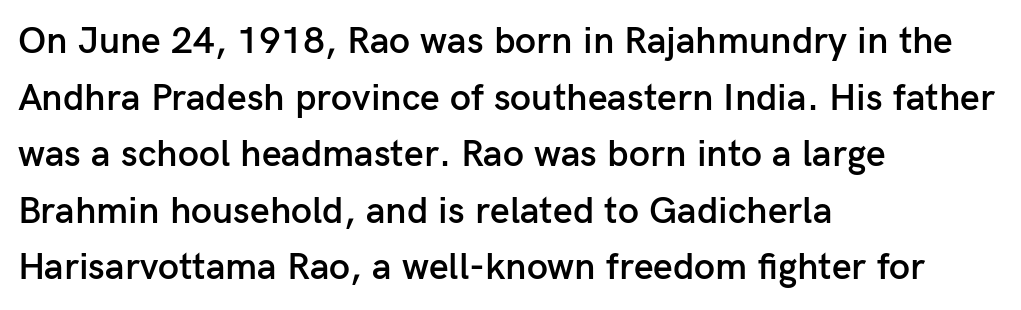
Is the type bold? Partly — it's a semibold, heavier than regular but not fully bold. Between one letter and the next there's only the usual sliver of space. The compositor pushed each line to the left boundary. This sample has the flowing, uneven cadence of proportional lettering. Italic: no, the glyphs are upright roman. Reading down the column, the eye jumps a familiar distance to each next line.
